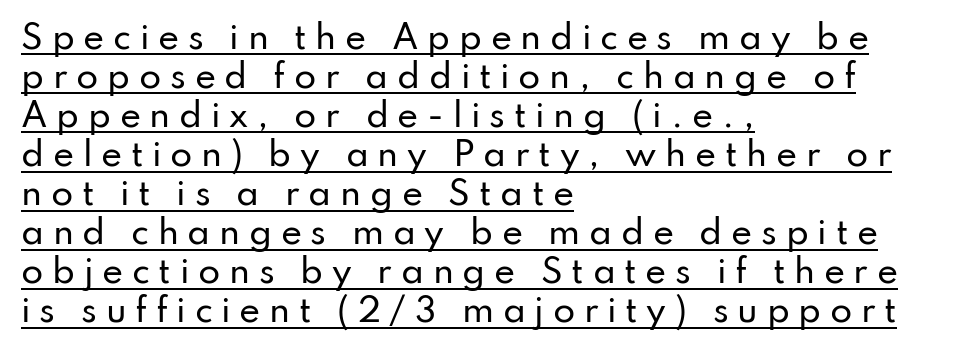
{"serif": "no", "italic": "no", "width": "normal", "stroke_contrast": "low", "x_height": "small", "monospaced": "no", "underline": "yes", "align": "left", "line_spacing_ratio": 1.22, "letter_spacing": "wide", "letter_spacing_em": 0.27, "glyph_px": 32}
